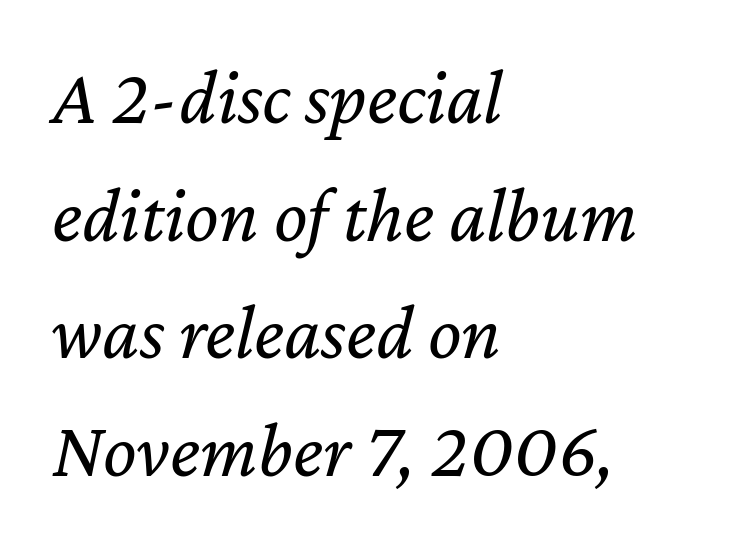
{"italic": "yes", "lean": "right", "slant_degrees": 12, "bold": "no", "weight": "regular", "width": "normal", "stroke_contrast": "low", "x_height": "medium", "monospaced": "no", "underline": "no", "align": "left", "line_spacing": "normal", "line_spacing_ratio": 1.49, "letter_spacing": "normal", "letter_spacing_em": 0.0, "glyph_px": 79}
